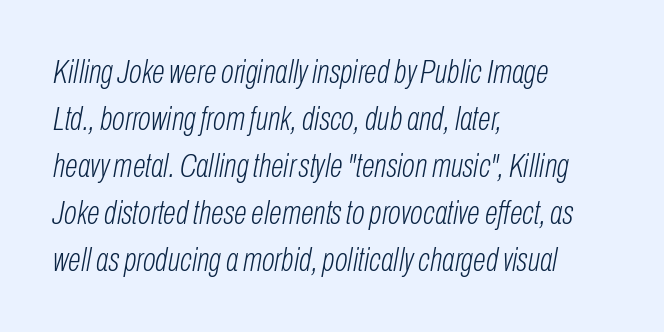
{"italic": "yes", "lean": "right", "slant_degrees": 10, "bold": "no", "weight": "light", "width": "condensed", "stroke_contrast": "low", "x_height": "medium", "monospaced": "no", "underline": "no", "align": "left", "line_spacing": "normal", "line_spacing_ratio": 1.38, "letter_spacing": "normal", "letter_spacing_em": 0.0, "glyph_px": 34}
